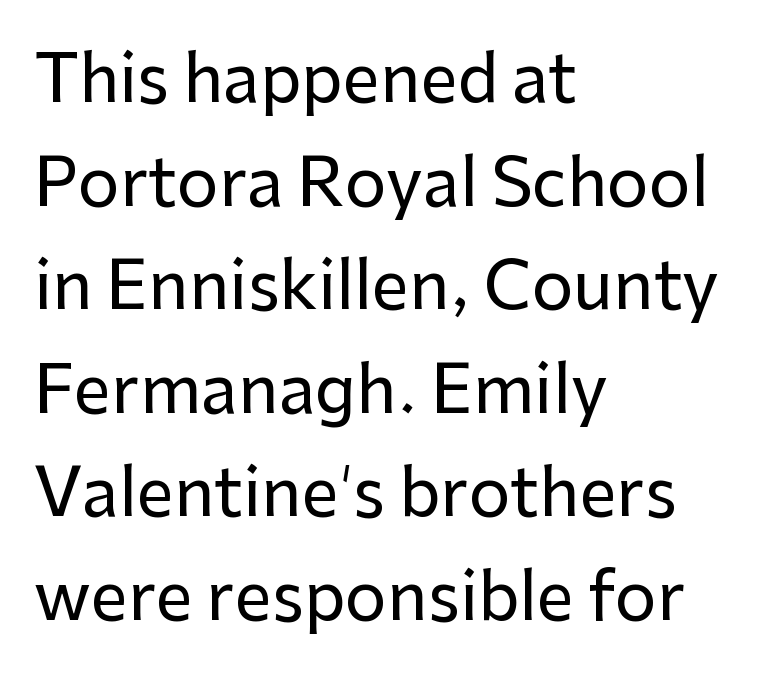
Q: Is the text italic (slanted)? A: No, it is upright.
Q: Is the typeface a serif or a sans-serif typeface? A: Sans-serif.
Q: Is the text underlined? A: No.
Q: How is the paragraph aligned? A: Left-aligned.
Q: Is the spacing between letters normal or unusually wide? A: Normal.
Q: Is the spacing between lines tight, normal or loose? A: Normal.
Q: Width (condensed, normal, or wide)? A: Normal.
Q: Stroke contrast? A: Low.
Q: x-height? A: Medium.
Q: Monospaced? A: No.
